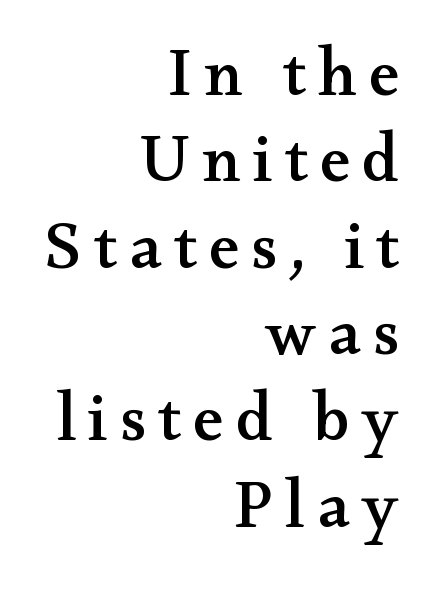
Glance below the letters and you will spot only blank space. Casual observation: everything's shoved over to the right. Baseline-to-baseline distance is the conventional proportion of letter height. These lines are rendered in a variable-pitch font. The font family rendered here belongs to the serif group. The lettering stays uniformly vertical, giving the passage a roman look.
